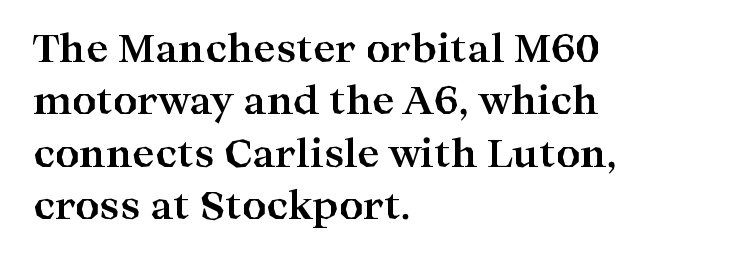
Note the varied advance widths — an 'i' is clearly narrower than an 'm'. All the whitespace from short lines collects on the right. The rendering uses a bold face; every stroke is thick and dark. A roman cut, with each character standing at attention.
